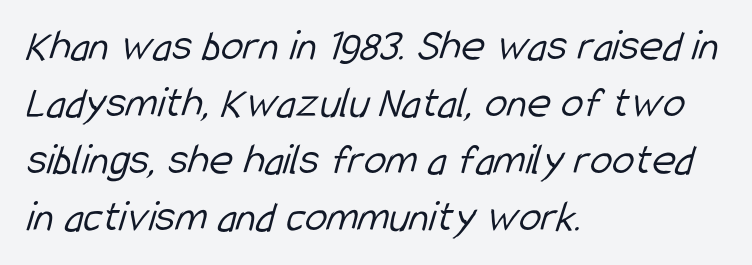
Q: Is the text bold? A: No.
Q: Is the typeface a serif or a sans-serif typeface? A: Sans-serif.
Q: Is the text underlined? A: No.
Q: How is the paragraph aligned? A: Left-aligned.
Q: Is the spacing between letters normal or unusually wide? A: Normal.
Q: Is the spacing between lines tight, normal or loose? A: Normal.
Q: Width (condensed, normal, or wide)? A: Condensed.
Q: Stroke contrast? A: Low.
Q: x-height? A: Medium.
Q: Monospaced? A: No.
